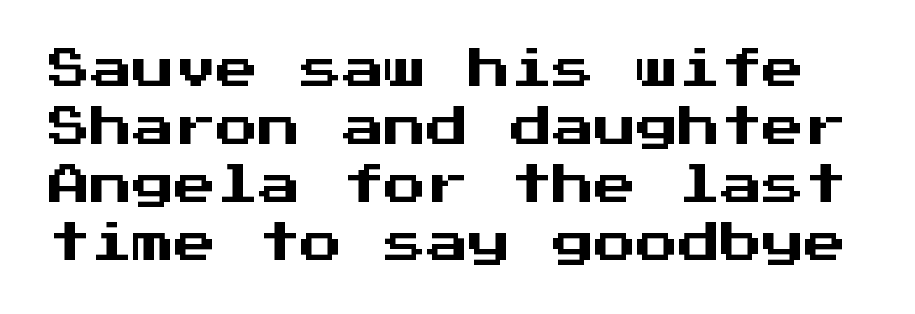
{"serif": "no", "italic": "no", "width": "normal", "stroke_contrast": "medium", "x_height": "medium", "monospaced": "yes", "underline": "no", "line_spacing": "normal", "line_spacing_ratio": 1.38, "letter_spacing": "normal", "letter_spacing_em": 0.0, "glyph_px": 42}
